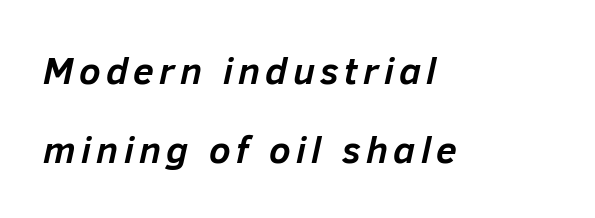
The font is running at its bold setting. A typesetter would mark this as italic. The face used here is proportionally spaced, like ordinary book or web type. Each new line begins a long way beneath the previous one.
